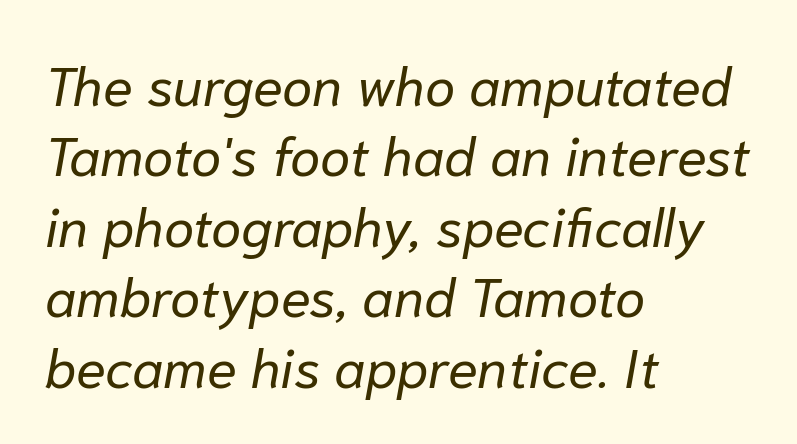
Q: Is the text bold? A: No.
Q: Is the text italic (slanted)? A: Yes, it leans right by about 10 degrees.
Q: Is the text underlined? A: No.
Q: How is the paragraph aligned? A: Left-aligned.
Q: Is the spacing between letters normal or unusually wide? A: Normal.
Q: Is the spacing between lines tight, normal or loose? A: Normal.
Q: Width (condensed, normal, or wide)? A: Normal.
Q: Stroke contrast? A: Low.
Q: x-height? A: Medium.
Q: Monospaced? A: No.
